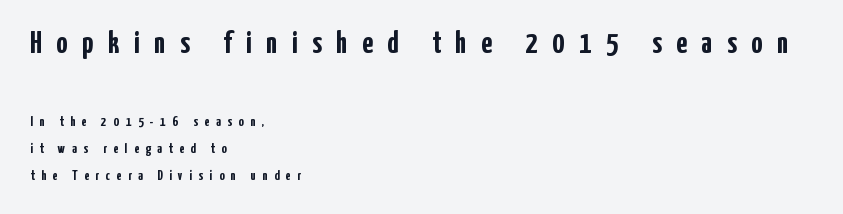
Q: Is the text bold? A: Yes.
Q: Is the text italic (slanted)? A: No, it is upright.
Q: Is the typeface a serif or a sans-serif typeface? A: Sans-serif.
Q: Is the text underlined? A: No.
Q: How is the paragraph aligned? A: Left-aligned.
Q: Is the spacing between letters normal or unusually wide? A: Unusually wide.
Q: Is the spacing between lines tight, normal or loose? A: Loose.
Q: Which block of text is set in a larger size, the first (top) or the second (bottom)? A: The first (top) one.
Q: Width (condensed, normal, or wide)? A: Condensed.
Q: Stroke contrast? A: Low.
Q: x-height? A: Medium.
Q: Monospaced? A: No.
